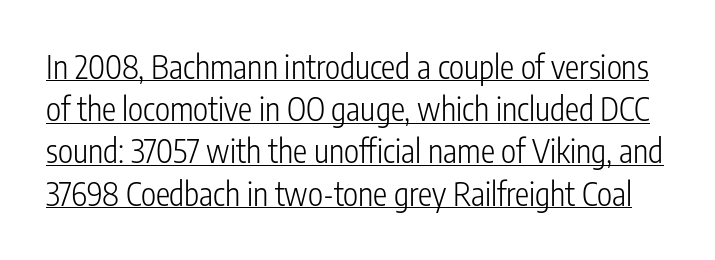
{"serif": "no", "italic": "no", "bold": "no", "weight": "light", "width": "condensed", "stroke_contrast": "low", "x_height": "medium", "monospaced": "no", "underline": "yes", "line_spacing": "normal", "line_spacing_ratio": 1.32, "letter_spacing": "normal", "letter_spacing_em": 0.0, "glyph_px": 32}
